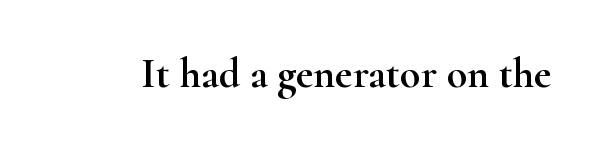
{"serif": "yes", "italic": "no", "width": "wide", "stroke_contrast": "high", "x_height": "small", "monospaced": "no", "underline": "no", "letter_spacing": "normal", "letter_spacing_em": 0.0, "glyph_px": 42}
